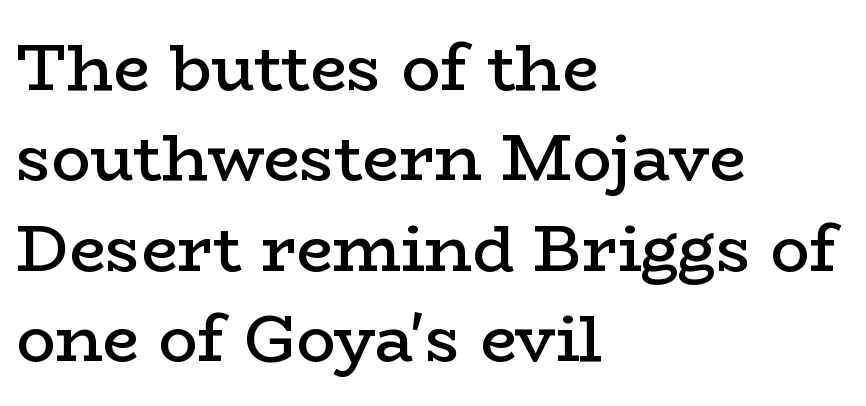
Tracking here is standard; glyphs follow each other at the usual distance. One glance says typical: line gaps are just what's usual. Typeset ragged right — the left edge is the straight one. Spacing verdict: proportional, widths tailored to each character.
